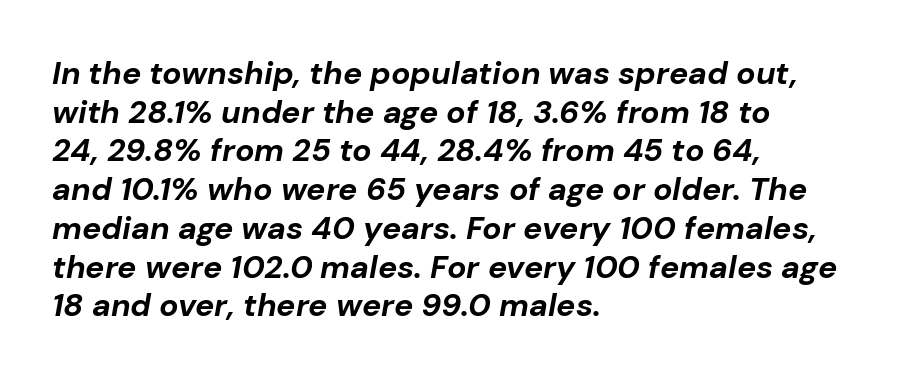
Q: Is the text bold? A: Yes.
Q: Is the text italic (slanted)? A: Yes, it leans right by about 10 degrees.
Q: Is the text underlined? A: No.
Q: How is the paragraph aligned? A: Left-aligned.
Q: Is the spacing between letters normal or unusually wide? A: Normal.
Q: Width (condensed, normal, or wide)? A: Normal.
Q: Stroke contrast? A: Low.
Q: x-height? A: Medium.
Q: Monospaced? A: No.
